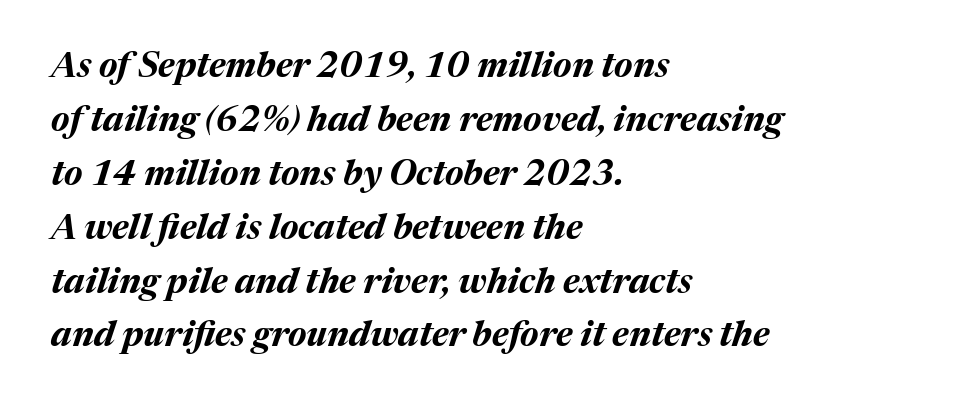
Q: Is the text bold? A: Yes.
Q: Is the text italic (slanted)? A: Yes, it leans right by about 17 degrees.
Q: Is the text underlined? A: No.
Q: How is the paragraph aligned? A: Left-aligned.
Q: Is the spacing between letters normal or unusually wide? A: Normal.
Q: Is the spacing between lines tight, normal or loose? A: Normal.
Q: Width (condensed, normal, or wide)? A: Normal.
Q: Stroke contrast? A: Medium.
Q: x-height? A: Medium.
Q: Monospaced? A: No.
